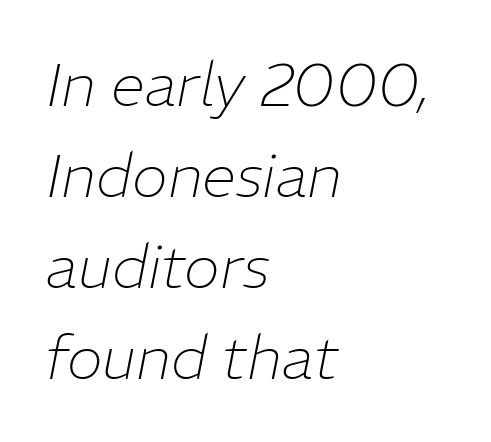
{"italic": "yes", "lean": "right", "slant_degrees": 11, "bold": "no", "weight": "thin", "width": "normal", "stroke_contrast": "low", "x_height": "medium", "monospaced": "no", "underline": "no", "align": "left", "line_spacing": "normal", "line_spacing_ratio": 1.49, "letter_spacing": "normal", "letter_spacing_em": 0.0, "glyph_px": 61}
